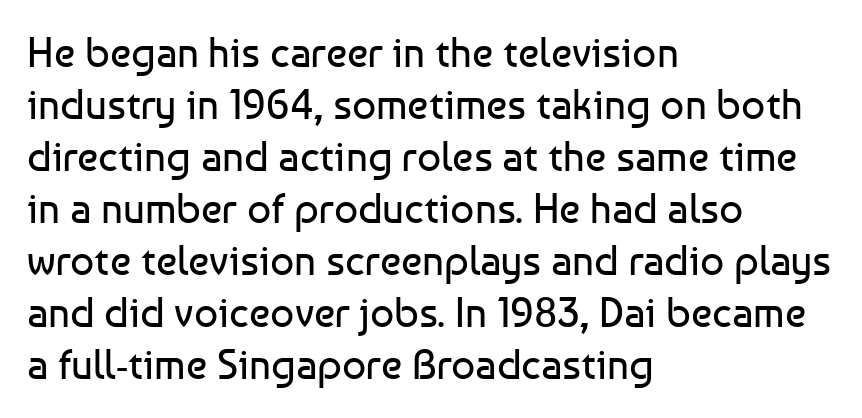
Q: Is the text bold? A: No.
Q: Is the text italic (slanted)? A: No, it is upright.
Q: Is the typeface a serif or a sans-serif typeface? A: Sans-serif.
Q: Is the text underlined? A: No.
Q: How is the paragraph aligned? A: Left-aligned.
Q: Is the spacing between letters normal or unusually wide? A: Normal.
Q: Width (condensed, normal, or wide)? A: Normal.
Q: Stroke contrast? A: Low.
Q: x-height? A: Medium.
Q: Monospaced? A: No.
